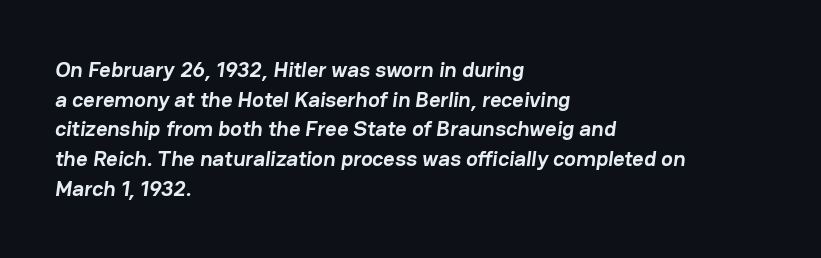
Q: Is the text bold? A: Yes.
Q: Is the text underlined? A: No.
Q: How is the paragraph aligned? A: Left-aligned.
Q: Is the spacing between letters normal or unusually wide? A: Normal.
Q: Is the spacing between lines tight, normal or loose? A: Normal.
